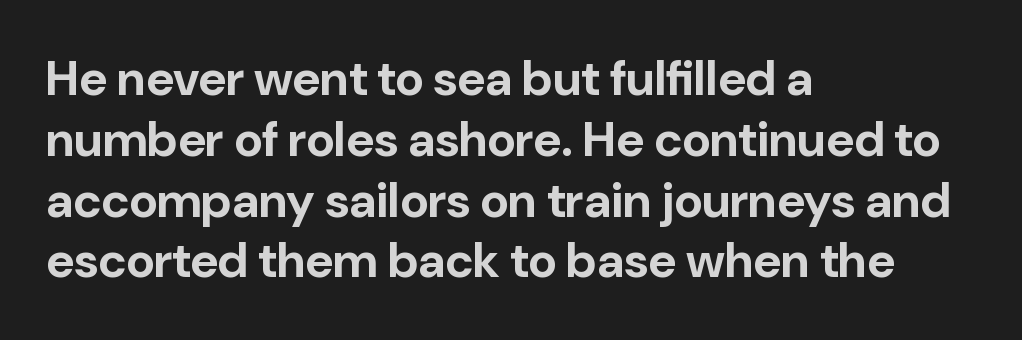
The image shows 49 px bold sans-serif type, upright; set left-aligned, line spacing 1.24x, normal letter spacing, not underlined; low stroke contrast and a medium x-height.
